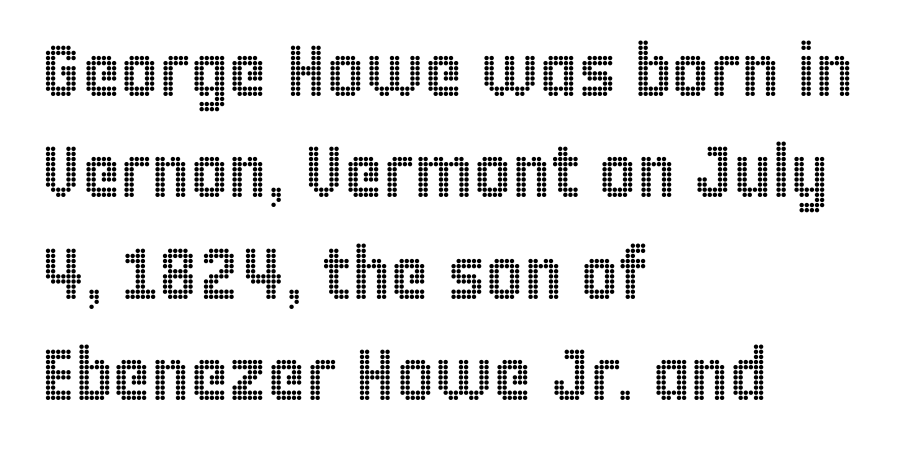
Q: Is the text italic (slanted)? A: No, it is upright.
Q: Is the text underlined? A: No.
Q: How is the paragraph aligned? A: Left-aligned.
Q: Is the spacing between letters normal or unusually wide? A: Normal.
Q: Is the spacing between lines tight, normal or loose? A: Normal.
Q: Width (condensed, normal, or wide)? A: Condensed.
Q: x-height? A: Large.
Q: Monospaced? A: No.
